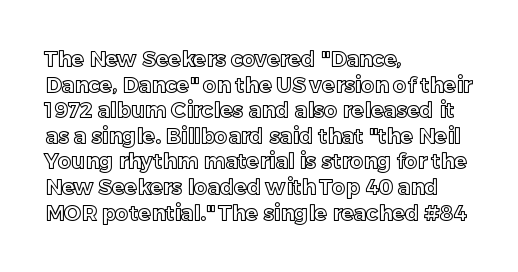
Line beginnings align vertically; line endings do not. Posture: vertical. A typesetter would call this zero additional tracking. The baseline area is clear.
